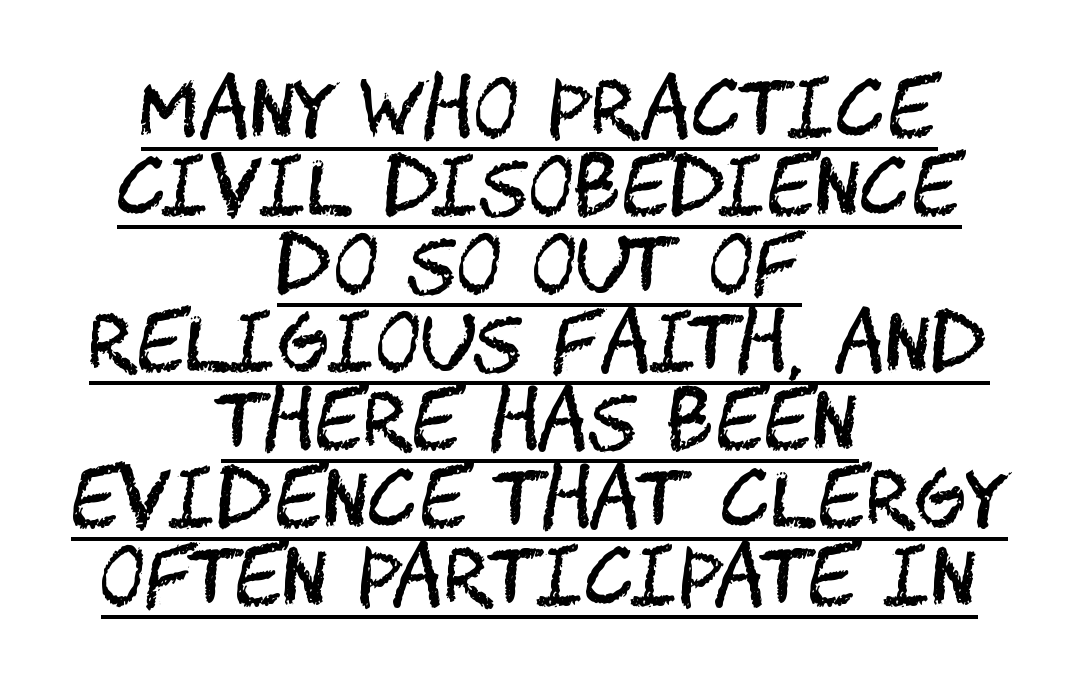
{"serif": "no", "italic": "no", "bold": "no", "weight": "regular", "width": "condensed", "stroke_contrast": "medium", "x_height": "large", "underline": "yes", "align": "center", "line_spacing": "tight", "line_spacing_ratio": 1.0, "letter_spacing": "normal", "letter_spacing_em": 0.0, "glyph_px": 78}
